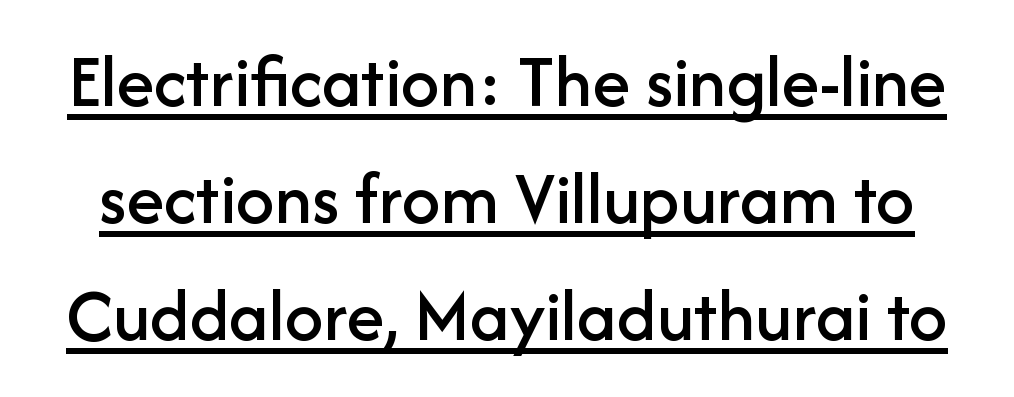
The image shows 76 px sans-serif type, upright; set normal line spacing (1.54x), normal letter spacing, underlined; low stroke contrast and a medium x-height.
